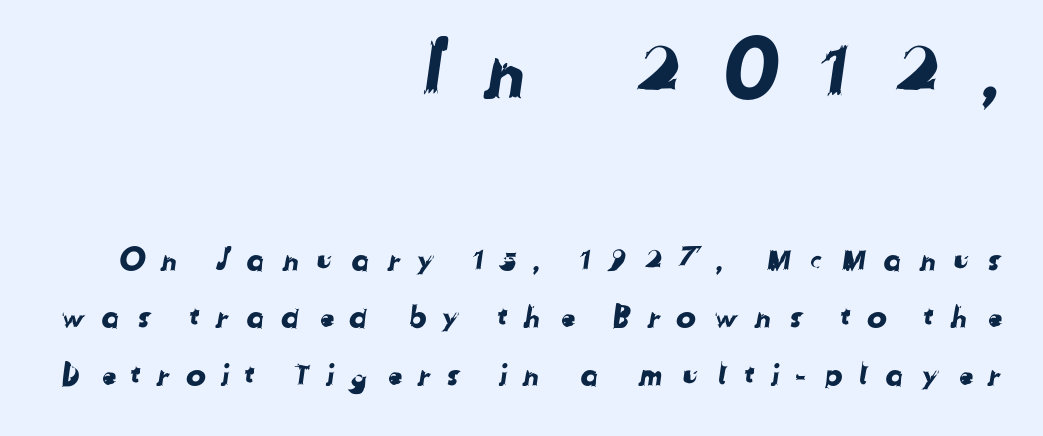
The image shows 76 px sans-serif type; set right-aligned, loose line spacing (1.91x), unusually wide letter spacing (+0.48 em), not underlined; the first (top) block is 2.53x larger; low stroke contrast and a medium x-height.
